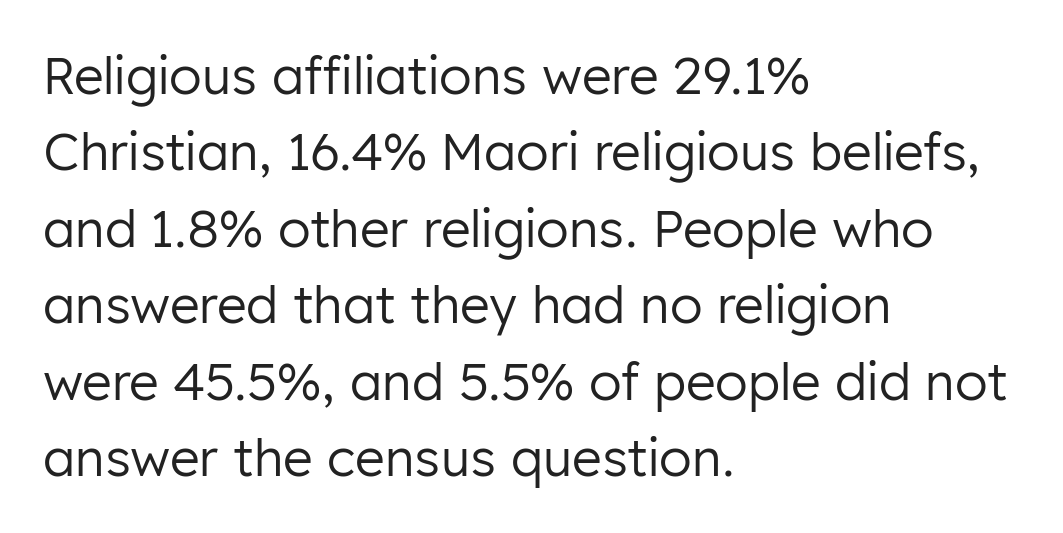
Unlike a traditional serif, this face leaves its strokes unadorned. If you measured baseline to baseline, you'd find a middling distance. Type without underlining. The passage shown is typed in a proportional face where columns would drift.
